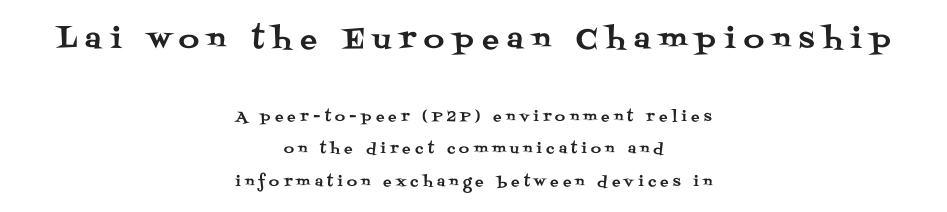
The letterforms stand isolated, each surrounded by extra space. Unmarked baselines from the first word to the last. Varying glyph widths throughout — classic text-font behaviour. How would I describe the line gaps? Wide and relaxed. Italic: no, the glyphs are upright roman.
